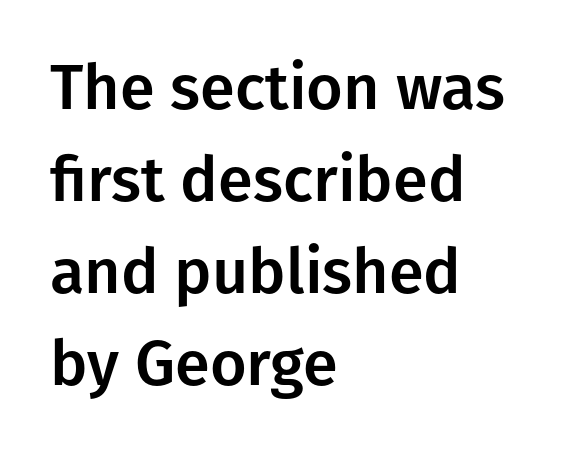
The face used here is proportionally spaced, like ordinary book or web type. Students, observe: this is what conventionally led text looks like. The font family rendered here belongs to the sans-serif group. The typesetter chose a ragged-right arrangement here. In terms of letterspacing, this is plain default setting. Do the letters lean? They stand straight.
